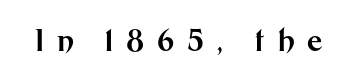
The designer went with a sans here, leaving each stem footless. Spacing between characters has been opened up far beyond the box default. Bare-footed words on every line. Spacing verdict: proportional, widths tailored to each character. Posture: upright roman. The sample has been set heavy, in full bold.
